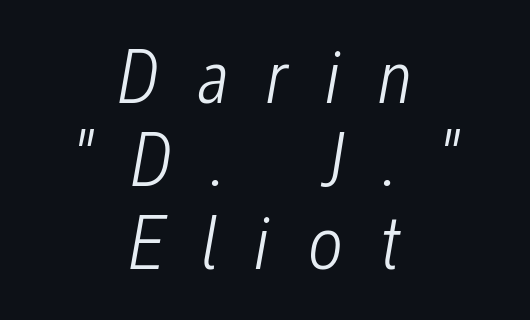
This sample has the flowing, uneven cadence of proportional lettering. Glyph-to-glyph distance is far greater than everyday printed text. The space directly below the letters is spotless. The compositor balanced each line on the midline. Looking at the ascenders, they clearly lean.
